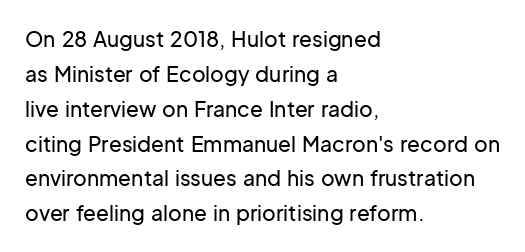
Upright lettering throughout. Words appear dense and cohesive because spacing is normal. Underlining? Definitely not there. Alignment: flush left. How would I describe the line gaps? Plain and ordinary.
